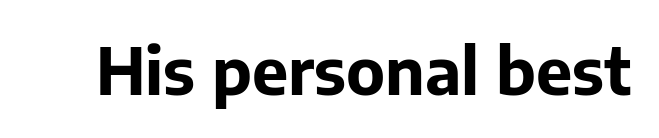
{"serif": "no", "italic": "no", "bold": "yes", "weight": "bold", "width": "normal", "stroke_contrast": "low", "x_height": "medium", "monospaced": "no", "underline": "no", "letter_spacing": "normal", "letter_spacing_em": 0.0, "glyph_px": 65}
